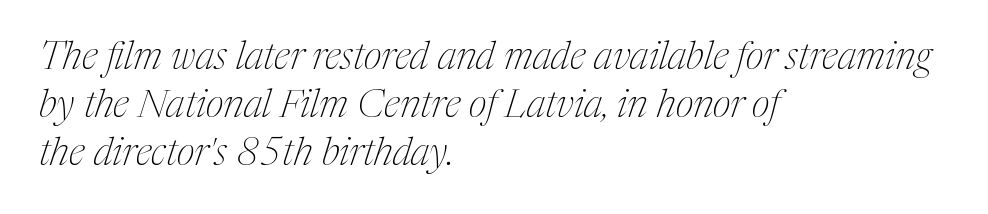
{"serif": "yes", "italic": "yes", "lean": "right", "slant_degrees": 17, "bold": "no", "weight": "thin", "width": "condensed", "stroke_contrast": "medium", "x_height": "medium", "monospaced": "no", "underline": "no", "align": "left", "line_spacing_ratio": 1.23, "letter_spacing": "normal", "letter_spacing_em": 0.0, "glyph_px": 39}
